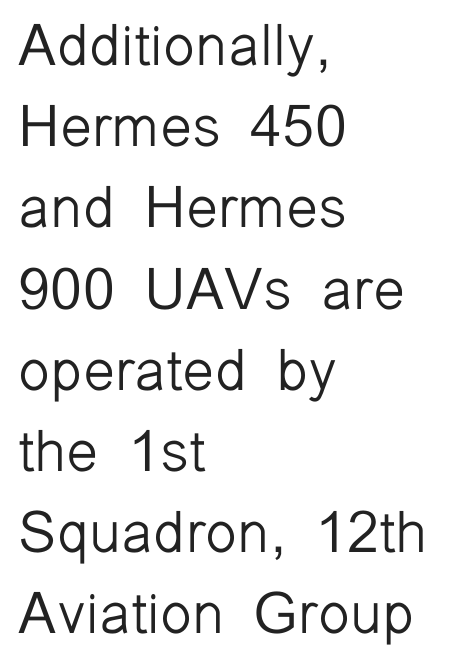
The ragged edge is on the right, which tells us the setting is flush left. Think of a printed novel: that variable character pitch is what you see here. The typeface has the unassuming heft of standard copy or less. These lines sit exactly where default settings would place them. The rendering shows plain stroke endings on the letterforms — a sans-serif design.
